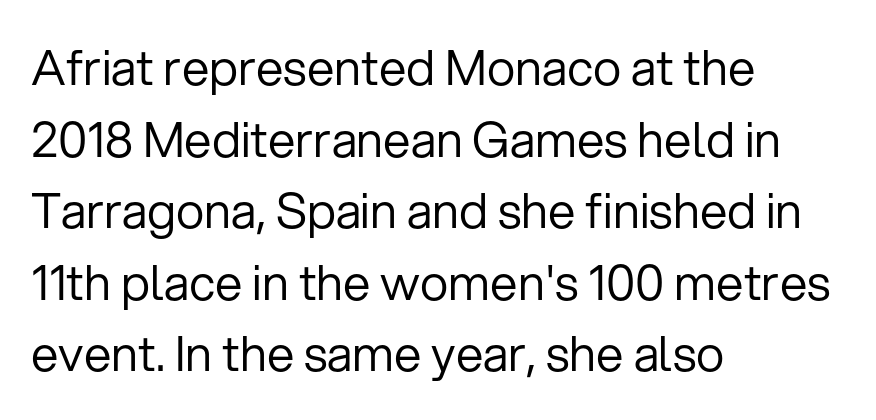
Q: Is the text bold? A: No.
Q: Is the text italic (slanted)? A: No, it is upright.
Q: Is the typeface a serif or a sans-serif typeface? A: Sans-serif.
Q: Is the text underlined? A: No.
Q: How is the paragraph aligned? A: Left-aligned.
Q: Is the spacing between letters normal or unusually wide? A: Normal.
Q: Is the spacing between lines tight, normal or loose? A: Normal.
Q: Width (condensed, normal, or wide)? A: Normal.
Q: Stroke contrast? A: Low.
Q: x-height? A: Medium.
Q: Monospaced? A: No.
